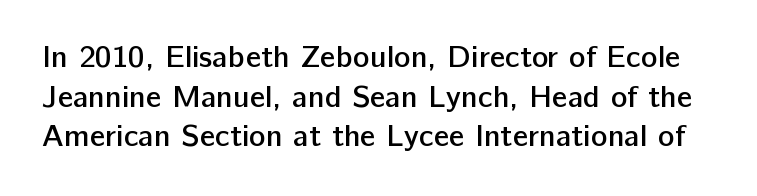
{"serif": "no", "italic": "no", "bold": "semi", "weight": "semibold", "width": "normal", "stroke_contrast": "low", "x_height": "medium", "monospaced": "no", "underline": "no", "line_spacing": "normal", "line_spacing_ratio": 1.28, "letter_spacing": "normal", "letter_spacing_em": 0.0, "glyph_px": 31}
